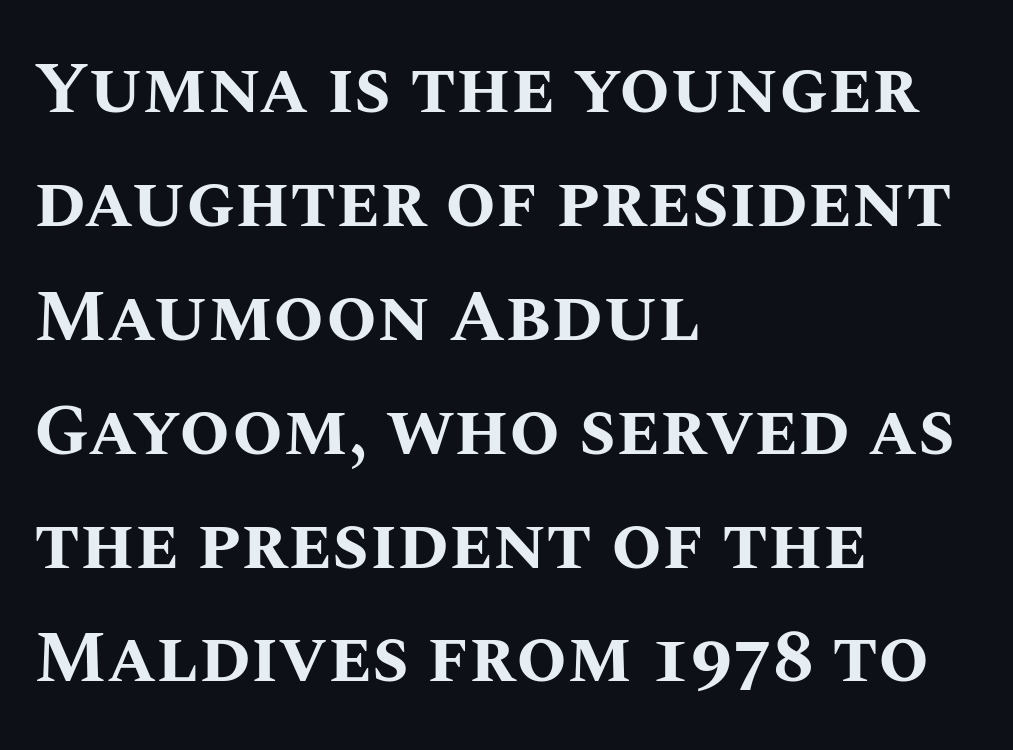
Q: Is the text bold? A: Yes.
Q: Is the text italic (slanted)? A: No, it is upright.
Q: Is the text underlined? A: No.
Q: How is the paragraph aligned? A: Left-aligned.
Q: Is the spacing between letters normal or unusually wide? A: Normal.
Q: Is the spacing between lines tight, normal or loose? A: Normal.
Q: Width (condensed, normal, or wide)? A: Normal.
Q: Stroke contrast? A: Medium.
Q: x-height? A: Large.
Q: Monospaced? A: No.
